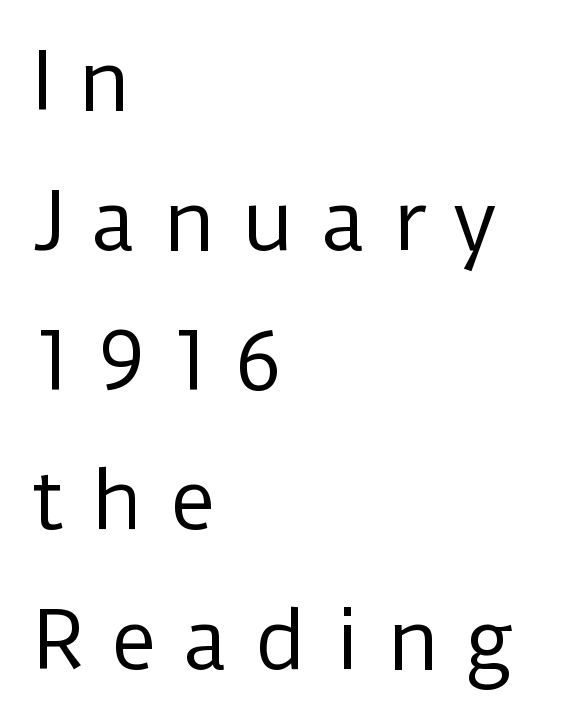
Q: Is the text bold? A: No.
Q: Is the text italic (slanted)? A: No, it is upright.
Q: Is the typeface a serif or a sans-serif typeface? A: Sans-serif.
Q: Is the text underlined? A: No.
Q: How is the paragraph aligned? A: Left-aligned.
Q: Is the spacing between letters normal or unusually wide? A: Unusually wide.
Q: Width (condensed, normal, or wide)? A: Normal.
Q: Stroke contrast? A: Low.
Q: x-height? A: Medium.
Q: Monospaced? A: No.
